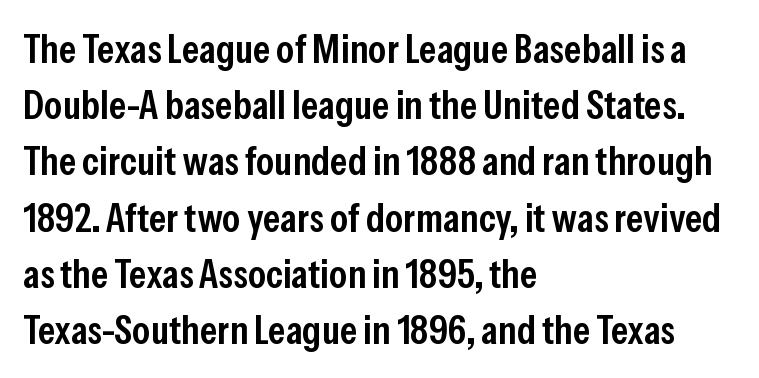
Is there much room between lines? A standard amount, neither cramped nor airy. Does the lettering tilt? It doesn't — this is upright. Each line starts at the same left margin while the right side varies. No word sits above an underline.
